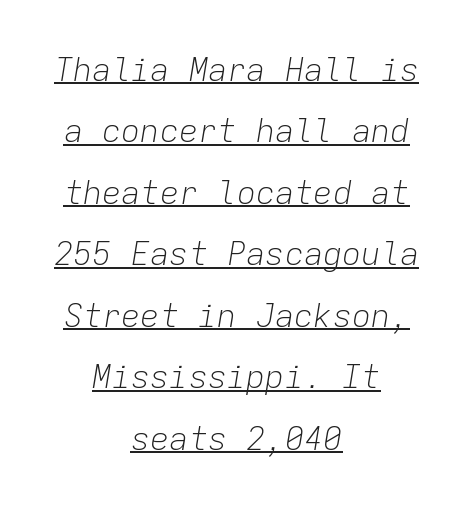
{"italic": "yes", "lean": "right", "slant_degrees": 9, "bold": "no", "weight": "light", "width": "normal", "stroke_contrast": "low", "x_height": "medium", "monospaced": "yes", "underline": "yes", "align": "center", "line_spacing": "loose", "line_spacing_ratio": 1.92, "letter_spacing": "normal", "letter_spacing_em": 0.0, "glyph_px": 32}
